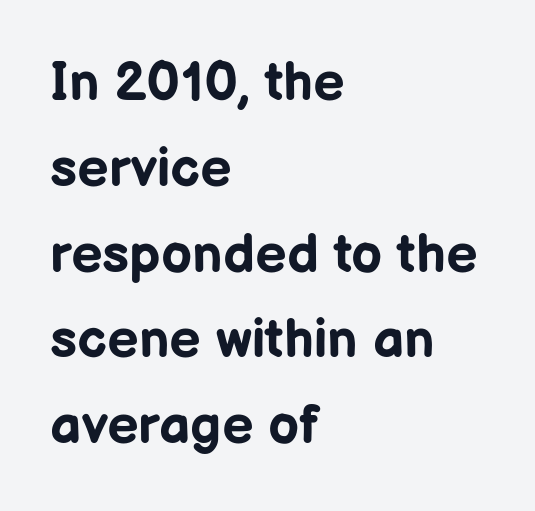
No extra tracking has been applied to these lines. The glyphs in this specimen are sans serif. All the whitespace from short lines collects on the right. Glance below the letters and you will spot only blank space. Chunky letters — that's bold for sure.
